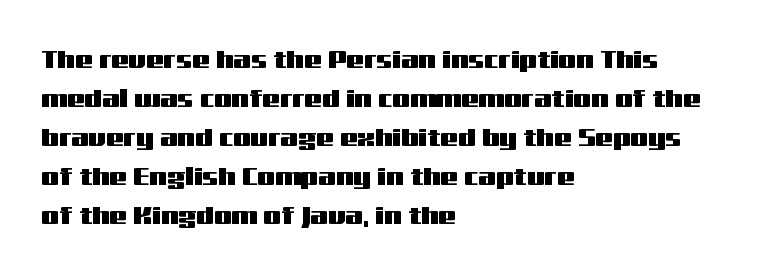
The horizontal fit of the characters is conventional and even. The passage shown stacks its lines at a standard gap. The letters stand straight up with perfectly vertical stems. Descender tails drop into unmarked territory. Is the block centered? No — it sits flush against the left margin.
